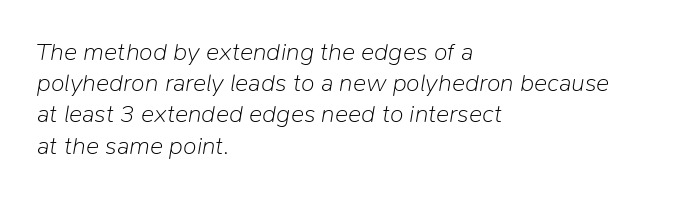
The image shows 25 px text type, italic (leaning right); set left-aligned, normal line spacing (1.25x), normal letter spacing, not underlined.
